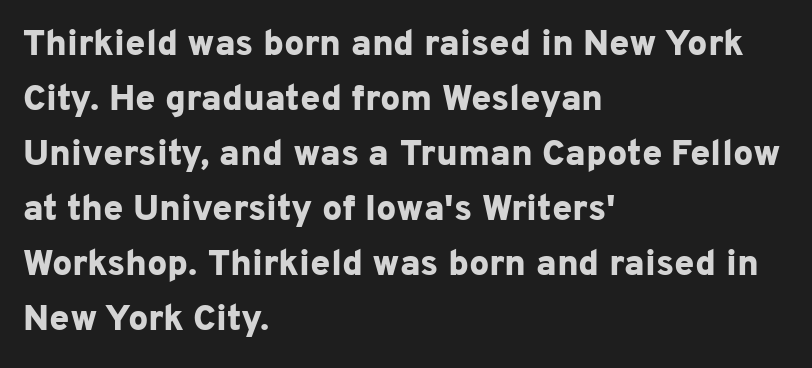
The image shows 36 px bold sans-serif type, upright; set left-aligned, normal line spacing (1.53x), normal letter spacing, not underlined; low stroke contrast and a medium x-height.
